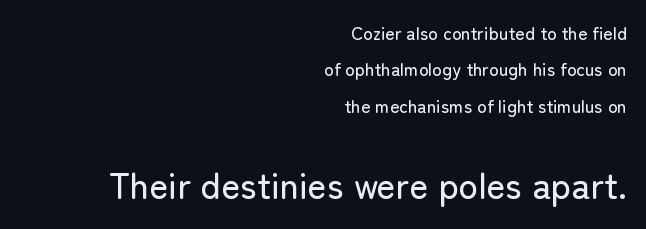
{"serif": "no", "italic": "no", "width": "normal", "stroke_contrast": "low", "x_height": "medium", "monospaced": "no", "underline": "no", "align": "right", "line_spacing": "loose", "line_spacing_ratio": 2.02, "letter_spacing": "normal", "letter_spacing_em": 0.0, "larger_block": "second", "size_ratio": 2.0, "glyph_px": 36}
